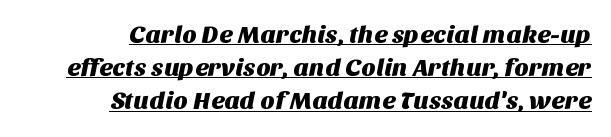
{"underline": "yes", "align": "right", "line_spacing": "normal", "line_spacing_ratio": 1.33, "letter_spacing": "normal", "letter_spacing_em": 0.0, "glyph_px": 25}
